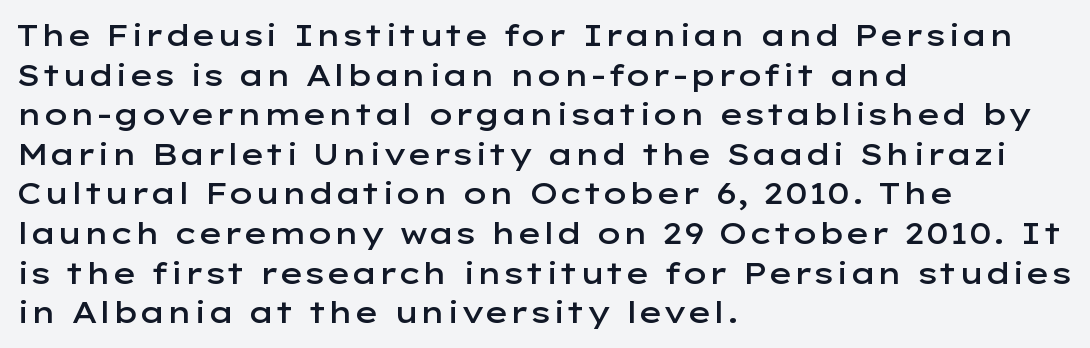
The axis of the letterforms is exactly vertical. Any mark beneath the type? The region is blank. Does the type have serifs? No, each stem ends abruptly. Caption: standard tracking, unaltered.
